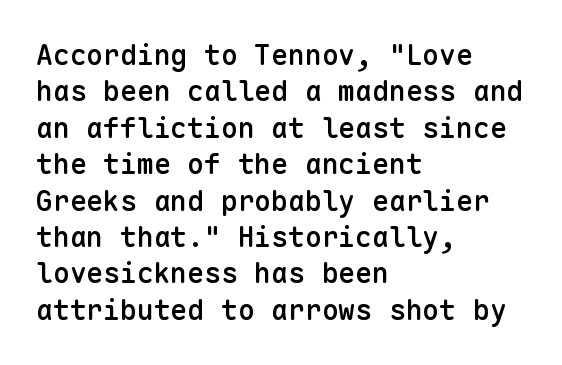
Q: Is the text bold? A: Semi-bold.
Q: Is the text italic (slanted)? A: No, it is upright.
Q: Is the typeface a serif or a sans-serif typeface? A: Sans-serif.
Q: Is the text underlined? A: No.
Q: How is the paragraph aligned? A: Left-aligned.
Q: Is the spacing between letters normal or unusually wide? A: Normal.
Q: Is the spacing between lines tight, normal or loose? A: Normal.
Q: Width (condensed, normal, or wide)? A: Normal.
Q: Stroke contrast? A: Low.
Q: x-height? A: Medium.
Q: Monospaced? A: Yes.
